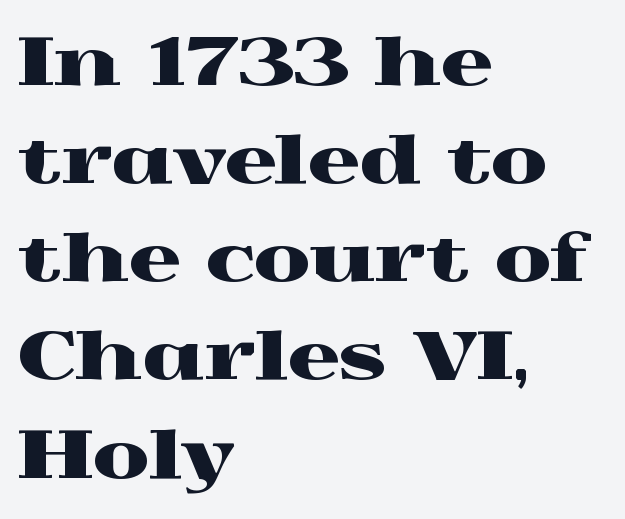
Q: Is the text italic (slanted)? A: No, it is upright.
Q: Is the typeface a serif or a sans-serif typeface? A: Serif.
Q: Is the text underlined? A: No.
Q: How is the paragraph aligned? A: Left-aligned.
Q: Is the spacing between letters normal or unusually wide? A: Normal.
Q: Is the spacing between lines tight, normal or loose? A: Normal.
Q: Width (condensed, normal, or wide)? A: Wide.
Q: x-height? A: Medium.
Q: Monospaced? A: No.
